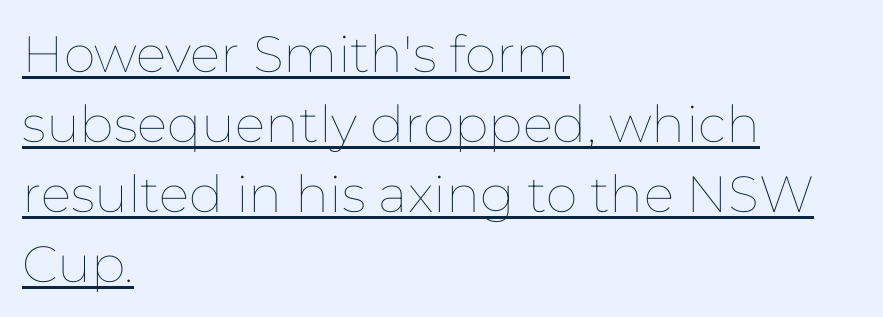
{"italic": "no", "bold": "no", "weight": "thin", "width": "normal", "stroke_contrast": "low", "x_height": "medium", "monospaced": "no", "underline": "yes", "align": "left", "line_spacing": "normal", "line_spacing_ratio": 1.37, "letter_spacing": "normal", "letter_spacing_em": 0.0, "glyph_px": 51}
